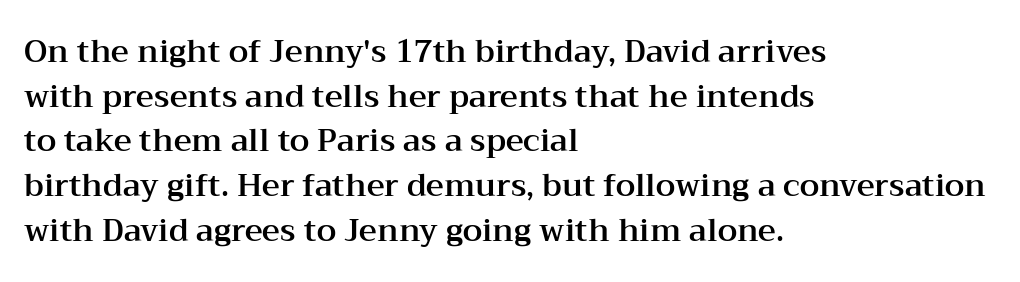
{"serif": "yes", "italic": "no", "width": "wide", "stroke_contrast": "medium", "x_height": "medium", "monospaced": "no", "underline": "no", "align": "left", "line_spacing": "normal", "line_spacing_ratio": 1.44, "letter_spacing": "normal", "letter_spacing_em": 0.0, "glyph_px": 31}
